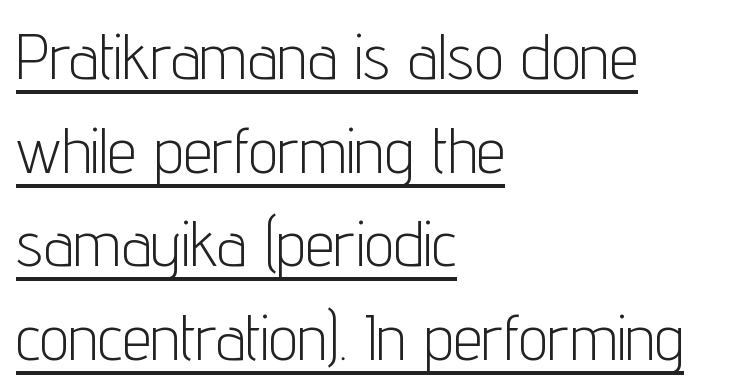
{"serif": "no", "italic": "no", "bold": "no", "weight": "light", "width": "condensed", "stroke_contrast": "low", "x_height": "medium", "monospaced": "no", "underline": "yes", "align": "left", "line_spacing": "normal", "line_spacing_ratio": 1.44, "letter_spacing": "normal", "letter_spacing_em": 0.0, "glyph_px": 65}
